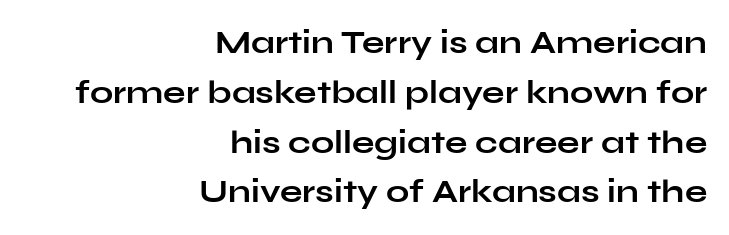
{"serif": "no", "italic": "no", "bold": "yes", "weight": "bold", "width": "wide", "stroke_contrast": "low", "x_height": "medium", "monospaced": "no", "underline": "no", "align": "right", "line_spacing": "normal", "line_spacing_ratio": 1.51, "letter_spacing": "normal", "letter_spacing_em": 0.0, "glyph_px": 33}
